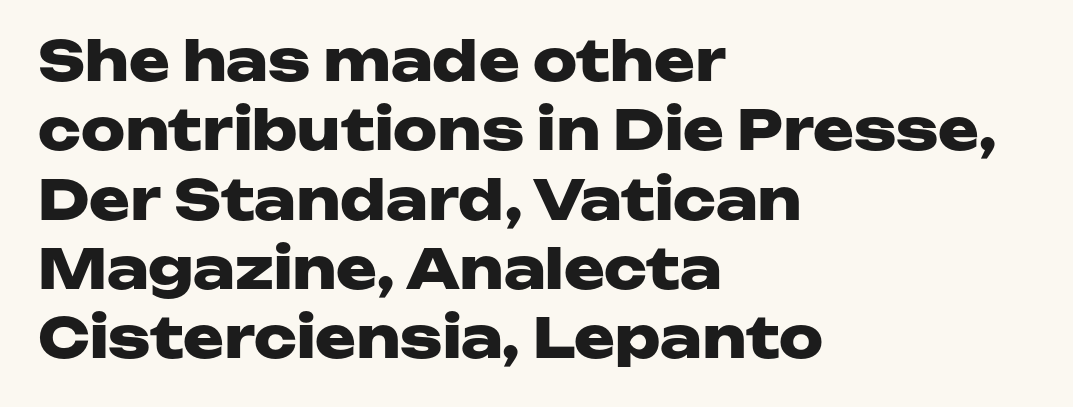
{"serif": "no", "italic": "no", "bold": "yes", "weight": "heavy", "width": "wide", "stroke_contrast": "low", "x_height": "medium", "monospaced": "no", "underline": "no", "align": "left", "line_spacing": "normal", "line_spacing_ratio": 1.26, "letter_spacing": "normal", "letter_spacing_em": 0.0, "glyph_px": 55}
